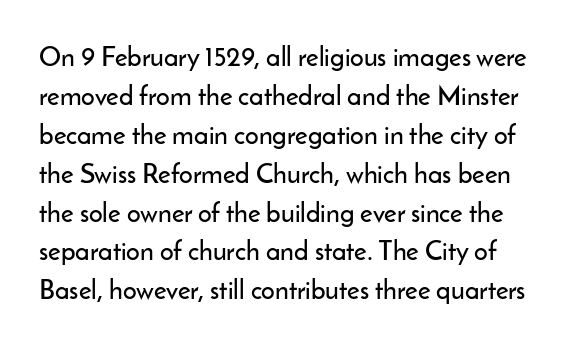
{"italic": "no", "underline": "no", "line_spacing": "normal", "line_spacing_ratio": 1.44, "letter_spacing": "normal", "letter_spacing_em": 0.0, "glyph_px": 27}
